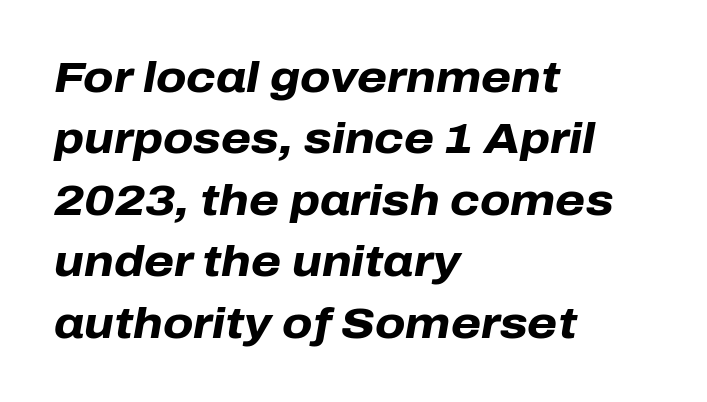
{"italic": "yes", "lean": "right", "slant_degrees": 10, "bold": "yes", "weight": "heavy", "width": "normal", "stroke_contrast": "low", "x_height": "medium", "monospaced": "no", "underline": "no", "align": "left", "line_spacing": "normal", "line_spacing_ratio": 1.43, "letter_spacing": "normal", "letter_spacing_em": 0.0, "glyph_px": 43}
